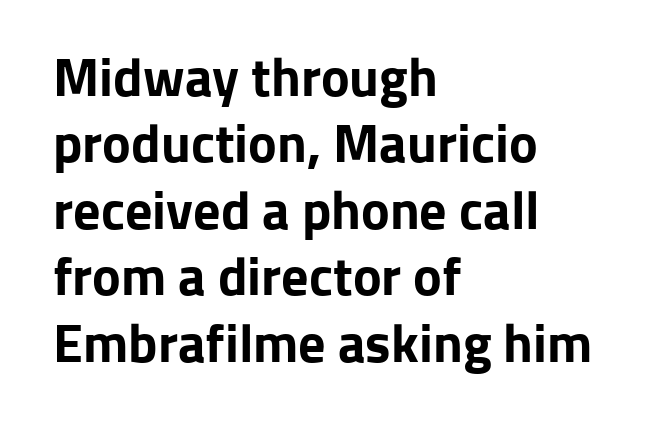
Q: Is the text bold? A: Yes.
Q: Is the text italic (slanted)? A: No, it is upright.
Q: Is the typeface a serif or a sans-serif typeface? A: Sans-serif.
Q: Is the text underlined? A: No.
Q: How is the paragraph aligned? A: Left-aligned.
Q: Is the spacing between letters normal or unusually wide? A: Normal.
Q: Width (condensed, normal, or wide)? A: Normal.
Q: Stroke contrast? A: Low.
Q: x-height? A: Medium.
Q: Monospaced? A: No.
